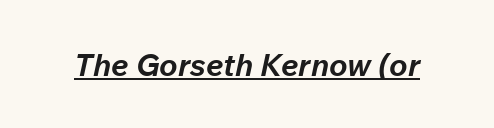
Q: Is the text bold? A: Yes.
Q: Is the text italic (slanted)? A: Yes, it leans right by about 12 degrees.
Q: Is the text underlined? A: Yes.
Q: Is the spacing between letters normal or unusually wide? A: Normal.
Q: Width (condensed, normal, or wide)? A: Normal.
Q: Stroke contrast? A: Low.
Q: x-height? A: Medium.
Q: Monospaced? A: No.
